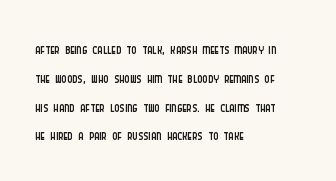
{"italic": "no", "bold": "no", "underline": "no", "align": "left", "line_spacing": "normal", "line_spacing_ratio": 1.44, "letter_spacing": "normal", "letter_spacing_em": 0.0, "glyph_px": 20}
